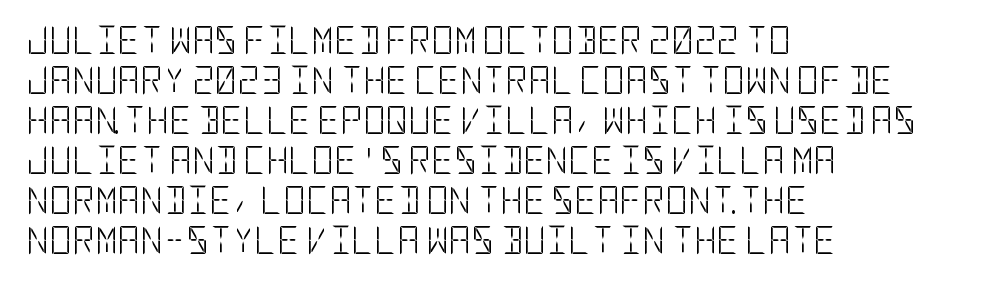
Alignment: flush left. Glyph-to-glyph distance matches everyday printed text. The rendering uses a moderate line-height, typical for paragraphs. Plain, unruled lines of type.
